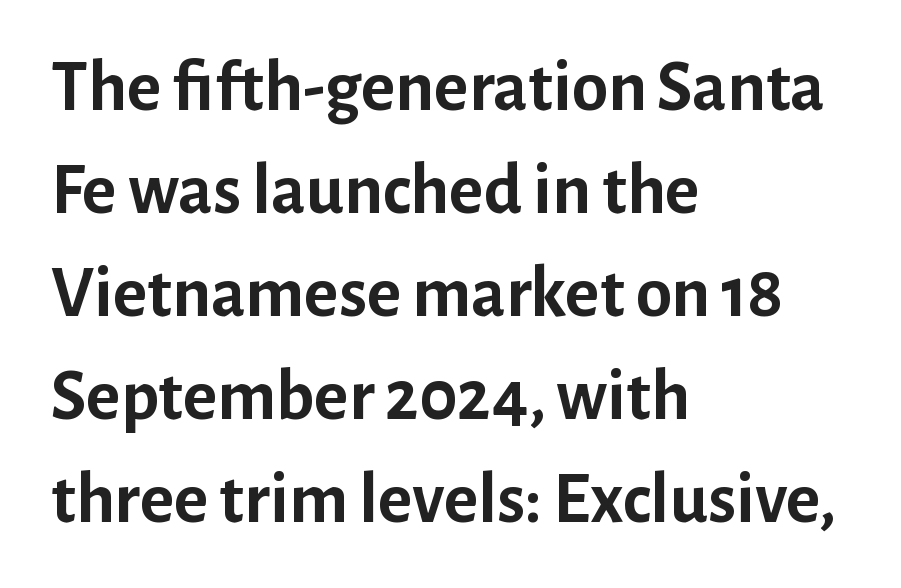
Unmarked baselines from the first word to the last. The rendering anchors every line to the left-hand side. Do the letters lean? They stand straight. Line spacing here is normal. On the weight axis this lands at bold, roughly 700.
